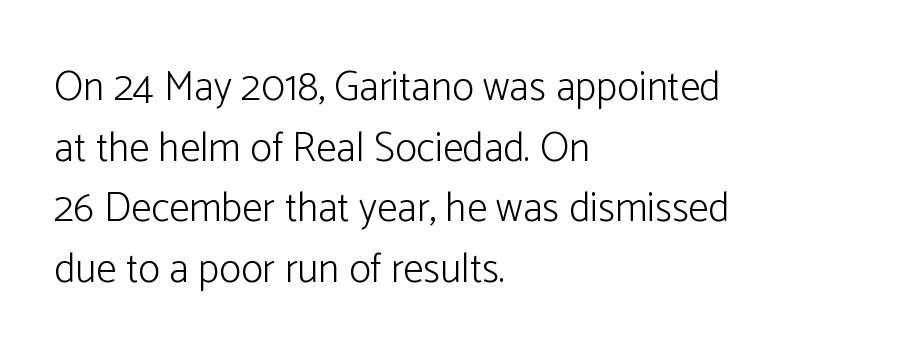
Q: Is the text bold? A: No.
Q: Is the text italic (slanted)? A: No, it is upright.
Q: Is the typeface a serif or a sans-serif typeface? A: Sans-serif.
Q: Is the text underlined? A: No.
Q: How is the paragraph aligned? A: Left-aligned.
Q: Is the spacing between letters normal or unusually wide? A: Normal.
Q: Is the spacing between lines tight, normal or loose? A: Normal.
Q: Width (condensed, normal, or wide)? A: Normal.
Q: Stroke contrast? A: Low.
Q: x-height? A: Medium.
Q: Monospaced? A: No.
